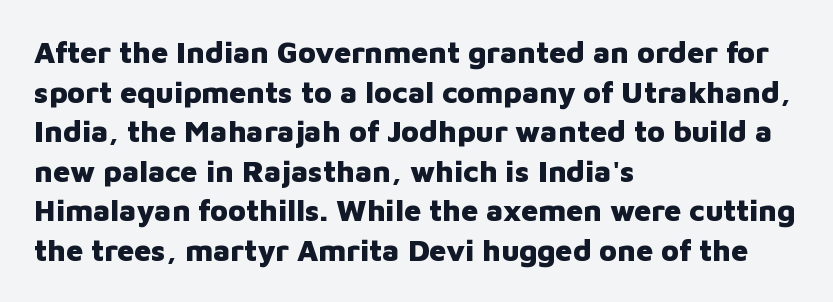
The image shows 30 px heavy sans-serif type, upright; set left-aligned, normal line spacing (1.32x), normal letter spacing, not underlined; low stroke contrast and a medium x-height.
